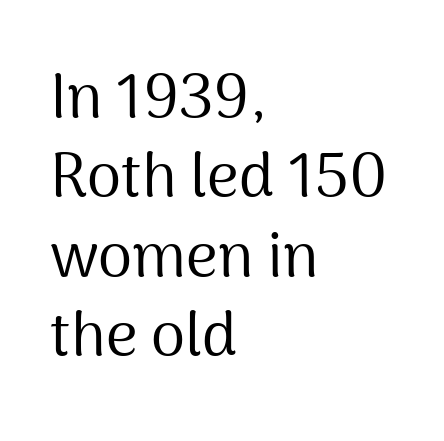
The image shows 62 px regular-weight sans-serif type, upright; set left-aligned, normal line spacing (1.28x), normal letter spacing, not underlined; medium stroke contrast and a medium x-height.
